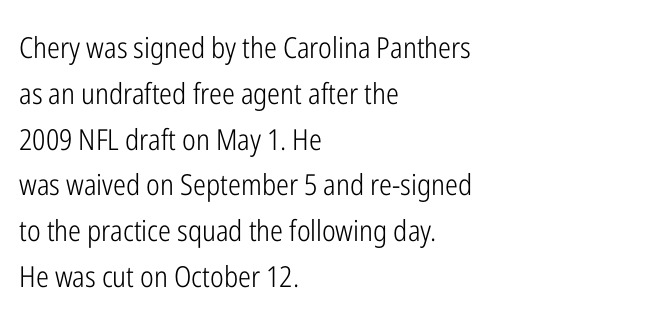
Q: Is the text bold? A: No.
Q: Is the text italic (slanted)? A: No, it is upright.
Q: Is the typeface a serif or a sans-serif typeface? A: Sans-serif.
Q: Is the text underlined? A: No.
Q: How is the paragraph aligned? A: Left-aligned.
Q: Is the spacing between letters normal or unusually wide? A: Normal.
Q: Is the spacing between lines tight, normal or loose? A: Normal.
Q: Width (condensed, normal, or wide)? A: Condensed.
Q: Stroke contrast? A: Low.
Q: x-height? A: Medium.
Q: Monospaced? A: No.
